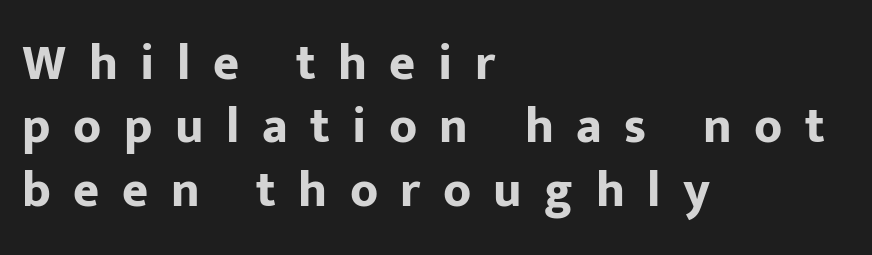
Emphasis by weight is at full strength: bold. Compared with typical paragraphs, the rows here are spaced about the same. The passage shown is typed in a proportional face where columns would drift. The specimen reads as upright at a glance. Bare-footed words on every line.
